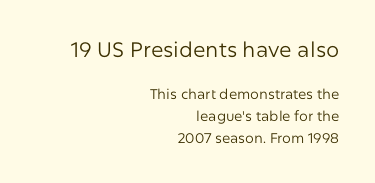
{"italic": "no", "bold": "no", "underline": "no", "align": "right", "line_spacing": "normal", "line_spacing_ratio": 1.55, "letter_spacing": "normal", "letter_spacing_em": 0.0, "larger_block": "first", "size_ratio": 1.5, "glyph_px": 21}
